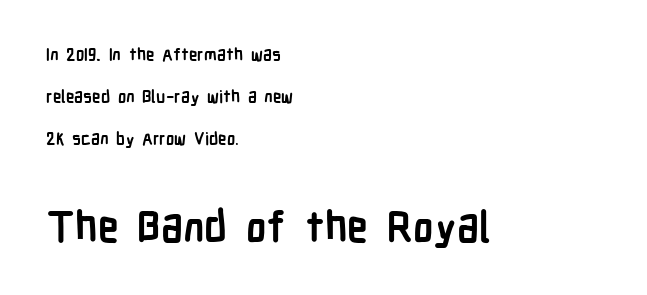
Q: Is the text bold? A: Yes.
Q: Is the text italic (slanted)? A: No, it is upright.
Q: Is the typeface a serif or a sans-serif typeface? A: Sans-serif.
Q: Is the text underlined? A: No.
Q: How is the paragraph aligned? A: Left-aligned.
Q: Is the spacing between letters normal or unusually wide? A: Normal.
Q: Is the spacing between lines tight, normal or loose? A: Loose.
Q: Which block of text is set in a larger size, the first (top) or the second (bottom)? A: The second (bottom) one.
Q: Width (condensed, normal, or wide)? A: Condensed.
Q: Stroke contrast? A: Low.
Q: x-height? A: Medium.
Q: Monospaced? A: No.
